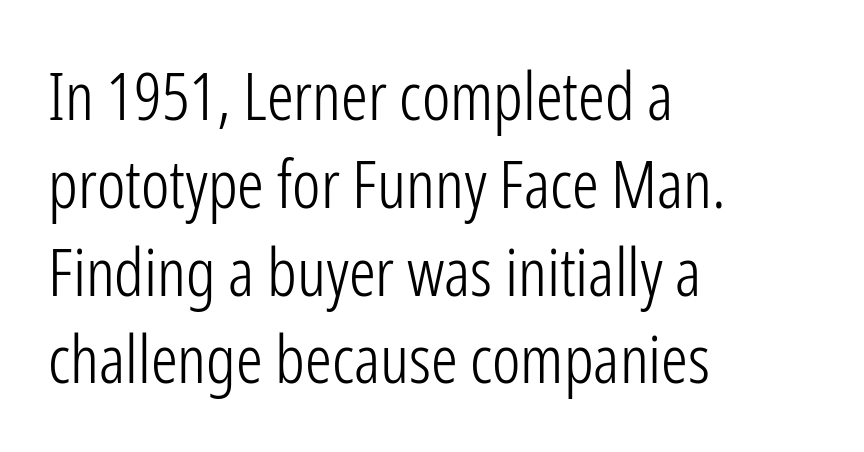
The image shows 67 px light, condensed sans-serif type, upright; set left-aligned, normal line spacing (1.31x), normal letter spacing, not underlined; low stroke contrast and a medium x-height.
